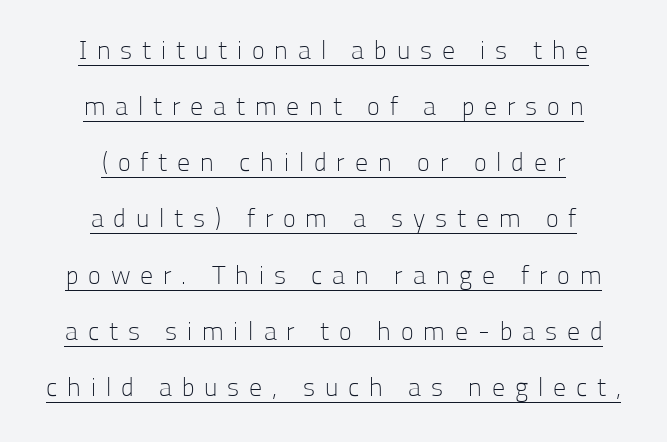
The image shows 26 px text type, upright; set centered, loose line spacing (2.16x), unusually wide letter spacing (+0.38 em), underlined.
